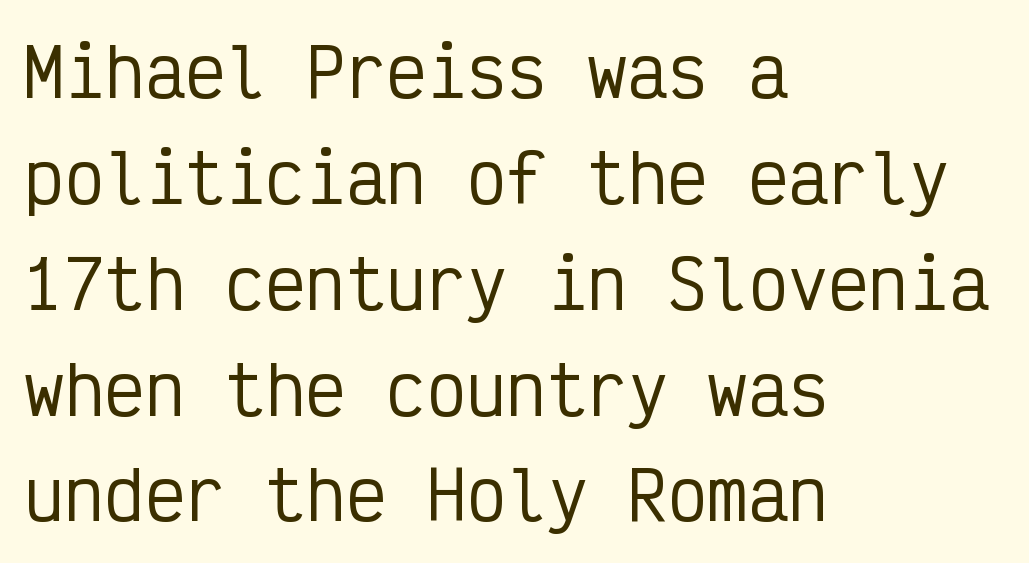
Q: Is the text italic (slanted)? A: No, it is upright.
Q: Is the typeface a serif or a sans-serif typeface? A: Sans-serif.
Q: Is the text underlined? A: No.
Q: How is the paragraph aligned? A: Left-aligned.
Q: Is the spacing between letters normal or unusually wide? A: Normal.
Q: Is the spacing between lines tight, normal or loose? A: Normal.
Q: Width (condensed, normal, or wide)? A: Condensed.
Q: Stroke contrast? A: Low.
Q: x-height? A: Medium.
Q: Monospaced? A: Yes.
